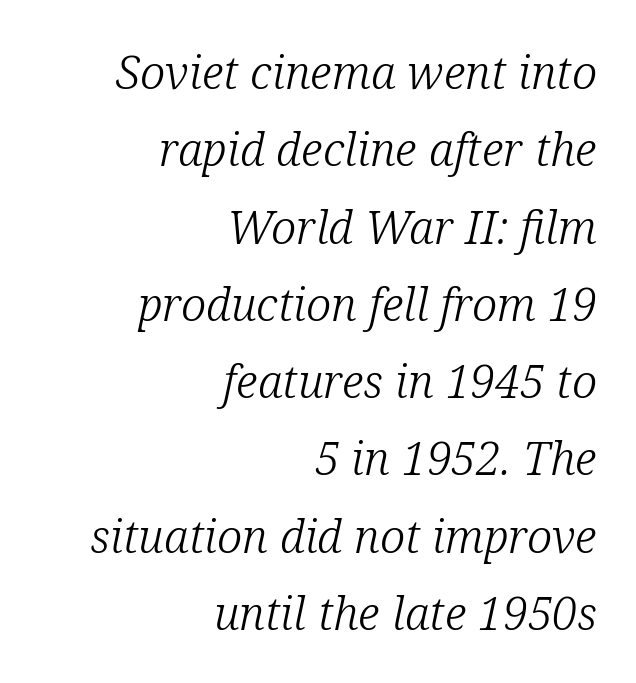
The image shows 46 px light serif type, italic (leaning right); set right-aligned, normal line spacing (1.68x), normal letter spacing, not underlined; low stroke contrast and a medium x-height.
